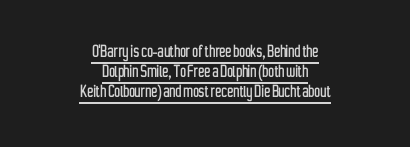
Q: Is the text italic (slanted)? A: No, it is upright.
Q: Is the text underlined? A: Yes.
Q: How is the paragraph aligned? A: Centered.
Q: Is the spacing between letters normal or unusually wide? A: Normal.
Q: Is the spacing between lines tight, normal or loose? A: Tight.
